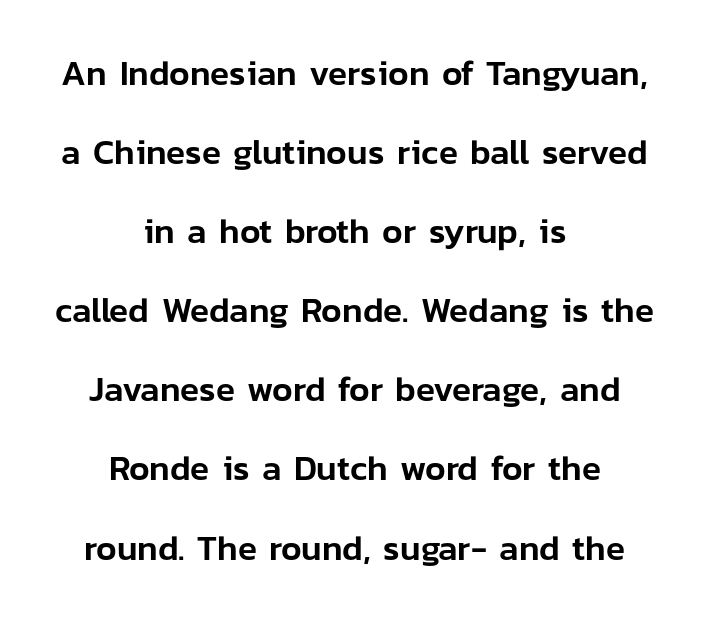
{"serif": "no", "italic": "no", "width": "normal", "stroke_contrast": "low", "x_height": "medium", "monospaced": "no", "underline": "no", "align": "center", "line_spacing": "loose", "line_spacing_ratio": 2.26, "letter_spacing": "normal", "letter_spacing_em": 0.0, "glyph_px": 35}
